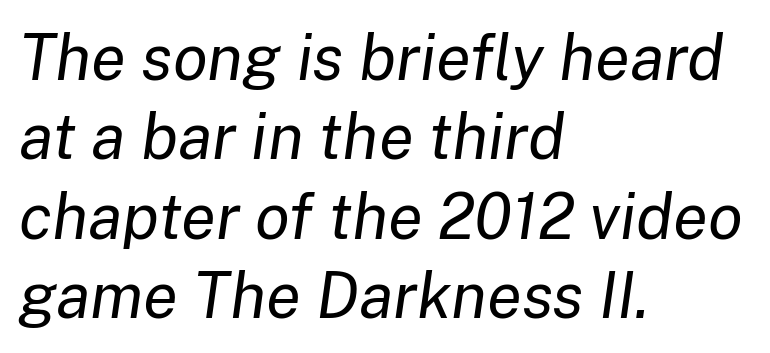
The image shows 64 px regular-weight type, italic (leaning right); set left-aligned, line spacing 1.24x, normal letter spacing, not underlined; low stroke contrast and a medium x-height.
